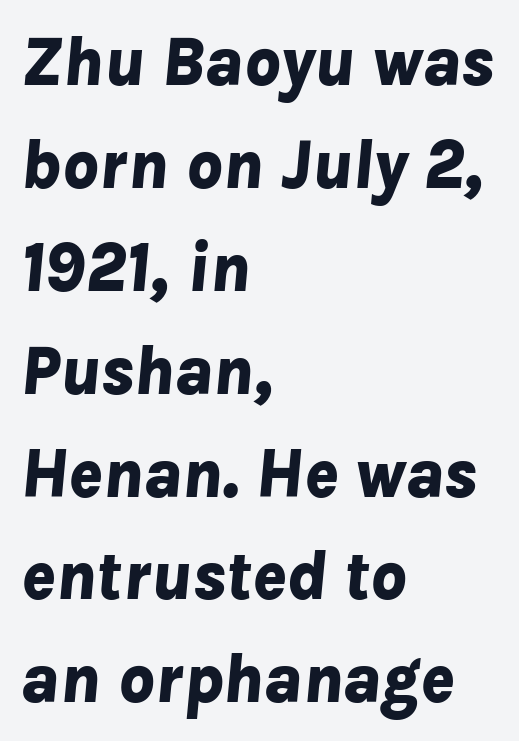
{"italic": "yes", "lean": "right", "slant_degrees": 8, "bold": "yes", "weight": "bold", "width": "normal", "stroke_contrast": "low", "x_height": "medium", "monospaced": "no", "underline": "no", "align": "left", "line_spacing": "normal", "line_spacing_ratio": 1.47, "letter_spacing": "normal", "letter_spacing_em": 0.0, "glyph_px": 70}
